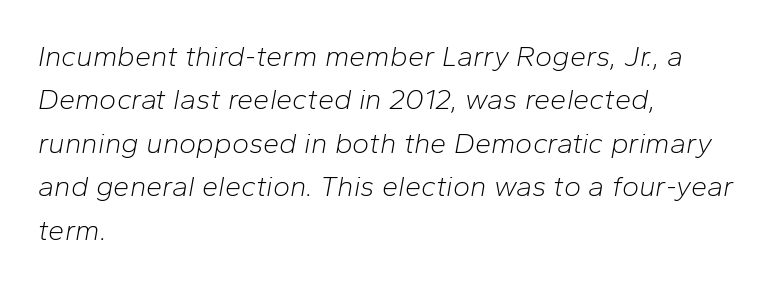
{"italic": "yes", "lean": "right", "slant_degrees": 10, "bold": "no", "weight": "light", "width": "normal", "stroke_contrast": "low", "x_height": "medium", "monospaced": "no", "underline": "no", "align": "left", "line_spacing": "normal", "line_spacing_ratio": 1.5, "letter_spacing": "normal", "letter_spacing_em": 0.0, "glyph_px": 29}
